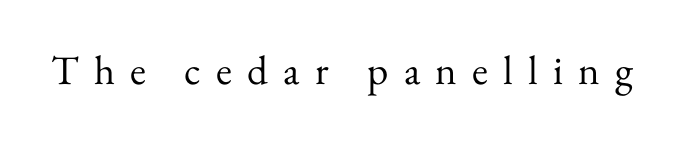
The image shows 41 px regular-weight serif type, upright; set unusually wide letter spacing (+0.37 em), not underlined; medium stroke contrast and a small x-height.
